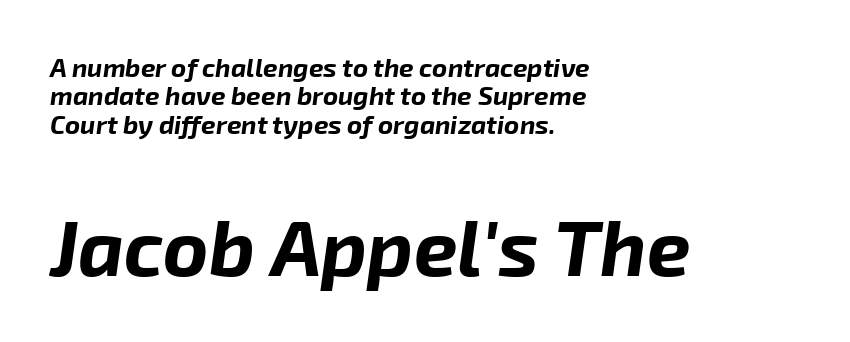
Q: Is the text bold? A: Yes.
Q: Is the text italic (slanted)? A: Yes, it leans right by about 8 degrees.
Q: Is the text underlined? A: No.
Q: How is the paragraph aligned? A: Left-aligned.
Q: Is the spacing between letters normal or unusually wide? A: Normal.
Q: Is the spacing between lines tight, normal or loose? A: Tight.
Q: Which block of text is set in a larger size, the first (top) or the second (bottom)? A: The second (bottom) one.
Q: Width (condensed, normal, or wide)? A: Normal.
Q: Stroke contrast? A: Low.
Q: x-height? A: Medium.
Q: Monospaced? A: No.
